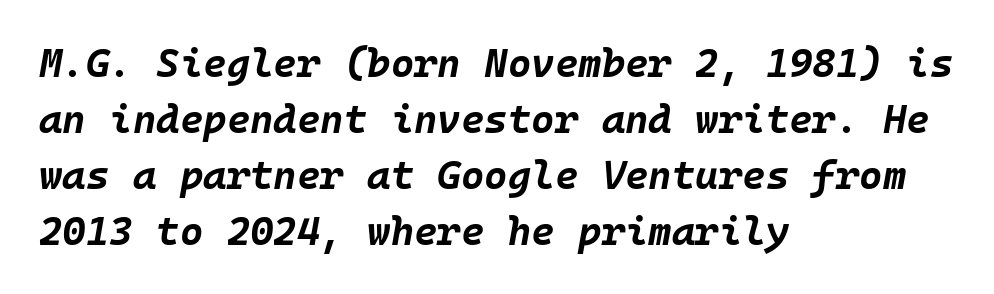
The image shows 40 px bold type, italic (leaning right); set left-aligned, normal line spacing (1.4x), normal letter spacing, not underlined; low stroke contrast and a large x-height.
